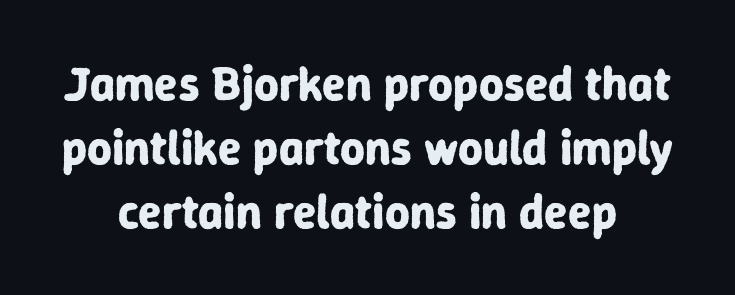
Anything drawn beneath the words? Only blank space. Strokes here are thick enough to call this a true bold. Horizontal bands of white between lines are of average thickness. The line texture is even and compact thanks to regular tracking.
